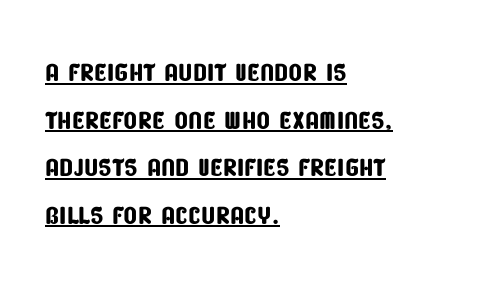
The image shows 36 px condensed sans-serif type; set left-aligned, normal line spacing (1.32x), normal letter spacing, underlined; low stroke contrast and a large x-height.
